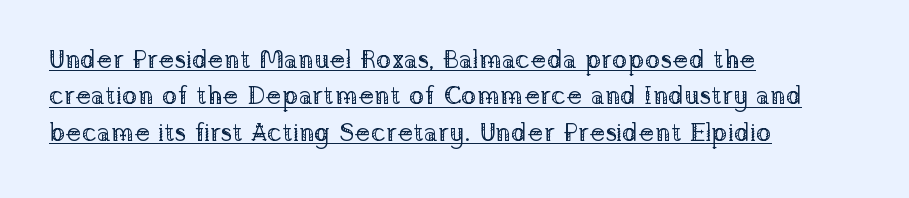
Q: Is the text bold? A: No.
Q: Is the text italic (slanted)? A: No, it is upright.
Q: Is the text underlined? A: Yes.
Q: How is the paragraph aligned? A: Left-aligned.
Q: Is the spacing between letters normal or unusually wide? A: Normal.
Q: Is the spacing between lines tight, normal or loose? A: Normal.
